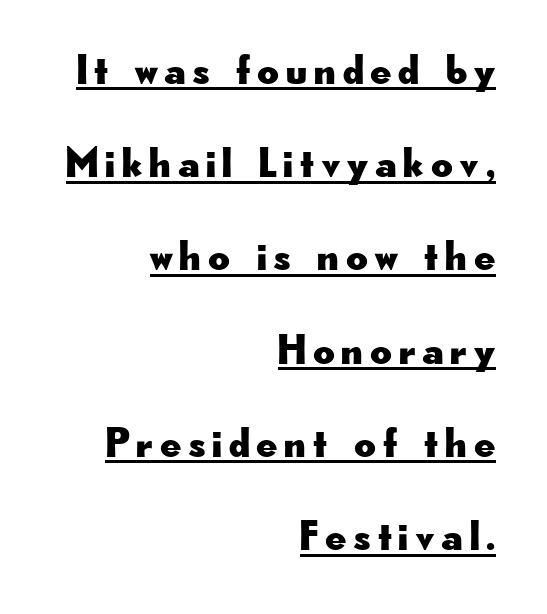
{"serif": "no", "italic": "no", "width": "wide", "stroke_contrast": "low", "x_height": "small", "monospaced": "no", "underline": "yes", "align": "right", "line_spacing": "loose", "line_spacing_ratio": 2.22, "glyph_px": 42}
